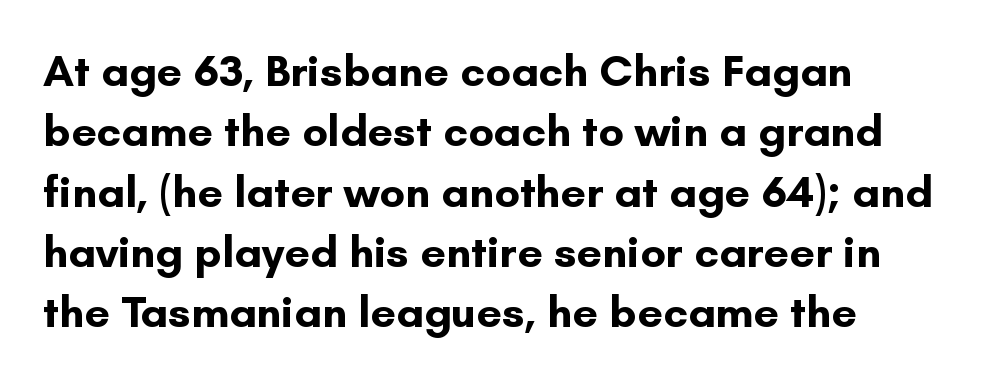
The image shows 45 px bold sans-serif type, upright; set left-aligned, normal line spacing (1.34x), normal letter spacing, not underlined; low stroke contrast and a small x-height.
